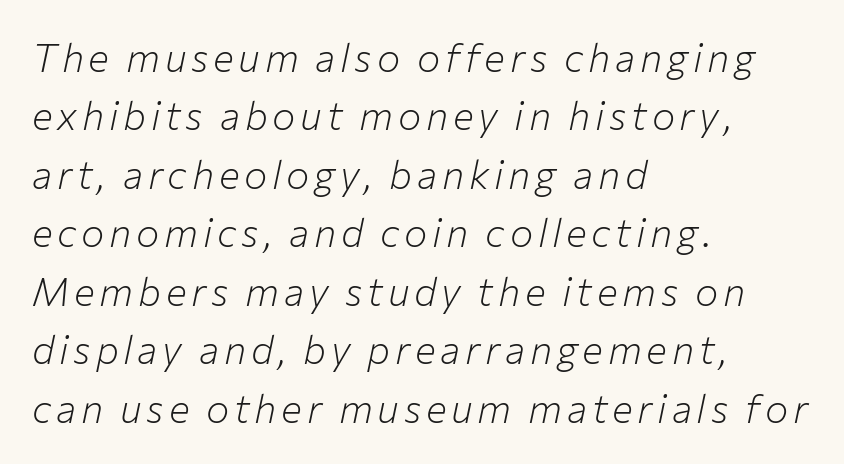
Casual observation: everything's shoved over to the left. Tall strokes in this sample are angled rather than plumb. The strokes carry an ordinary text weight at most. Notice how descenders clear the ascenders below comfortably — that's standard leading. Think of a printed novel: that variable character pitch is what you see here.
